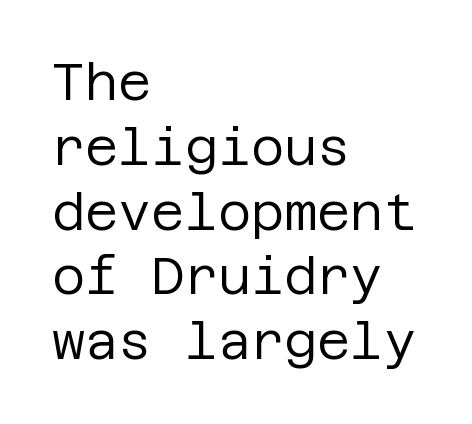
Q: Is the text bold? A: No.
Q: Is the text italic (slanted)? A: No, it is upright.
Q: Is the typeface a serif or a sans-serif typeface? A: Sans-serif.
Q: Is the text underlined? A: No.
Q: How is the paragraph aligned? A: Left-aligned.
Q: Is the spacing between letters normal or unusually wide? A: Normal.
Q: Is the spacing between lines tight, normal or loose? A: Normal.
Q: Width (condensed, normal, or wide)? A: Normal.
Q: Stroke contrast? A: Low.
Q: x-height? A: Large.
